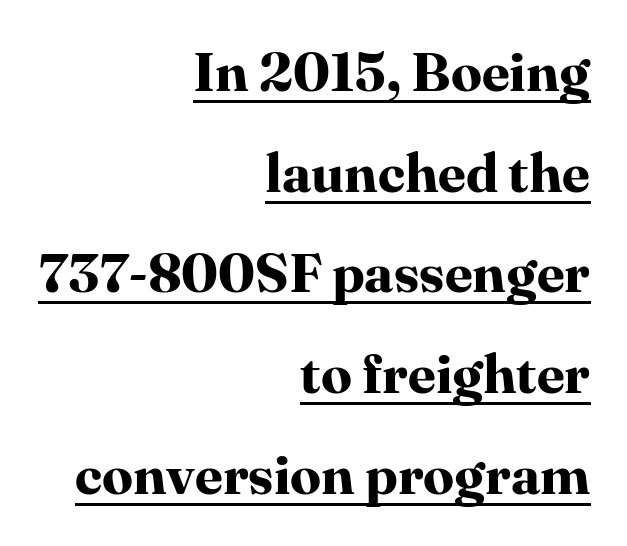
Here the designer chose a conventional face with non-uniform glyph widths. The glyphs are accompanied by a horizontal stroke just below them. The rendering shows small feet on the letterforms — a serif design. Students, this is bold: see how much ink each stroke carries.
